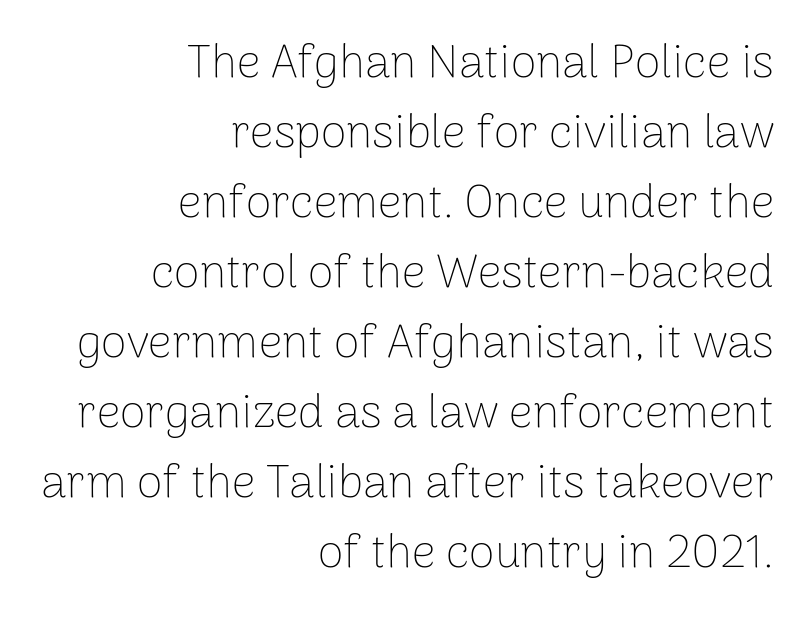
Think of a printed novel: that variable character pitch is what you see here. Horizontal alignment here is rightward, an uncommon choice for prose. Every character sits straight up, as roman type does. The characters are drawn with everyday or finer stroke widths.
